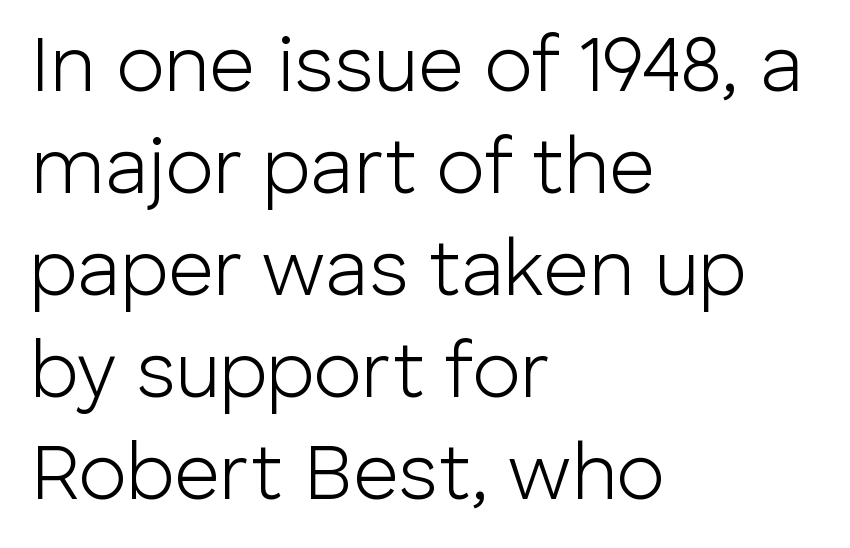
Q: Is the text bold? A: No.
Q: Is the text italic (slanted)? A: No, it is upright.
Q: Is the typeface a serif or a sans-serif typeface? A: Sans-serif.
Q: Is the text underlined? A: No.
Q: How is the paragraph aligned? A: Left-aligned.
Q: Is the spacing between letters normal or unusually wide? A: Normal.
Q: Is the spacing between lines tight, normal or loose? A: Normal.
Q: Width (condensed, normal, or wide)? A: Normal.
Q: Stroke contrast? A: Low.
Q: x-height? A: Medium.
Q: Monospaced? A: No.
